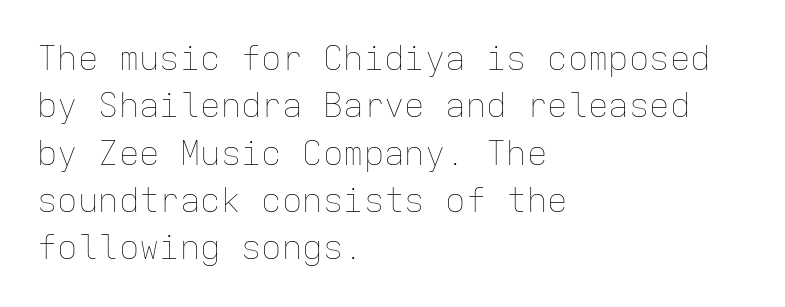
The image shows 34 px thin type, upright, monospaced; set left-aligned, normal line spacing (1.39x), normal letter spacing, not underlined; low stroke contrast and a medium x-height.
